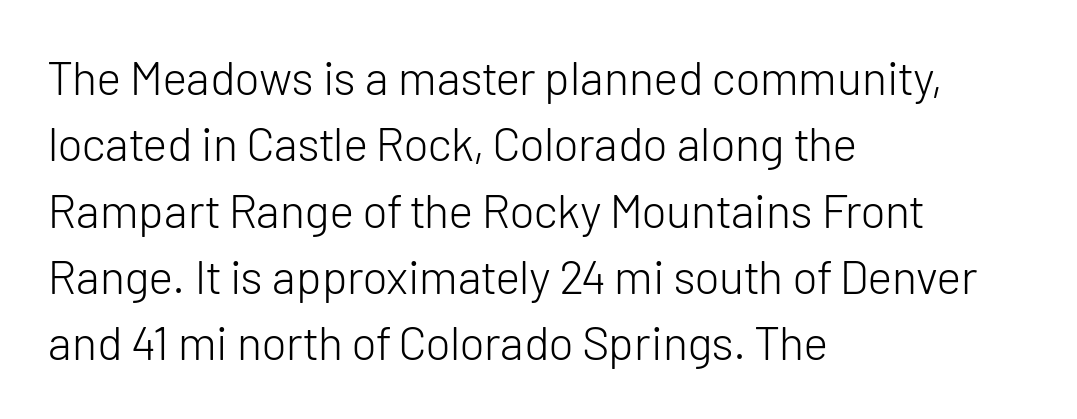
Q: Is the text bold? A: No.
Q: Is the text italic (slanted)? A: No, it is upright.
Q: Is the typeface a serif or a sans-serif typeface? A: Sans-serif.
Q: Is the text underlined? A: No.
Q: How is the paragraph aligned? A: Left-aligned.
Q: Is the spacing between letters normal or unusually wide? A: Normal.
Q: Is the spacing between lines tight, normal or loose? A: Normal.
Q: Width (condensed, normal, or wide)? A: Normal.
Q: Stroke contrast? A: Low.
Q: x-height? A: Medium.
Q: Monospaced? A: No.
